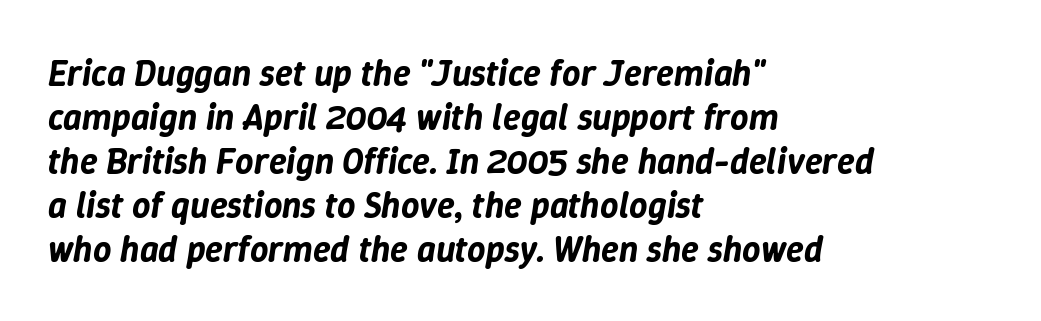
The image shows 36 px text type, italic (leaning right); set left-aligned, line spacing 1.22x, normal letter spacing, not underlined; low stroke contrast and a medium x-height.
